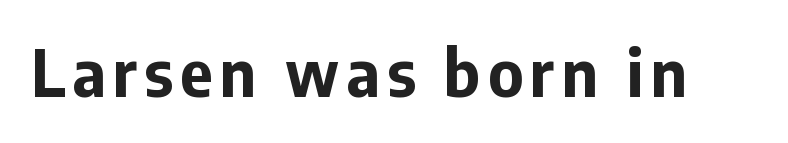
Q: Is the text bold? A: Yes.
Q: Is the text italic (slanted)? A: No, it is upright.
Q: Is the typeface a serif or a sans-serif typeface? A: Sans-serif.
Q: Is the text underlined? A: No.
Q: Width (condensed, normal, or wide)? A: Normal.
Q: Stroke contrast? A: Low.
Q: x-height? A: Medium.
Q: Monospaced? A: No.
